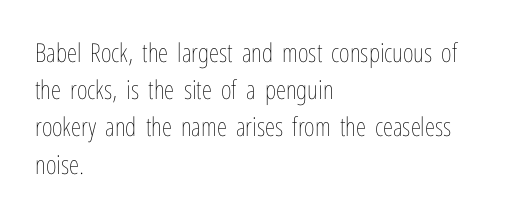
{"italic": "no", "bold": "no", "underline": "no", "align": "left", "line_spacing": "normal", "line_spacing_ratio": 1.43, "letter_spacing": "normal", "letter_spacing_em": 0.0, "glyph_px": 26}
